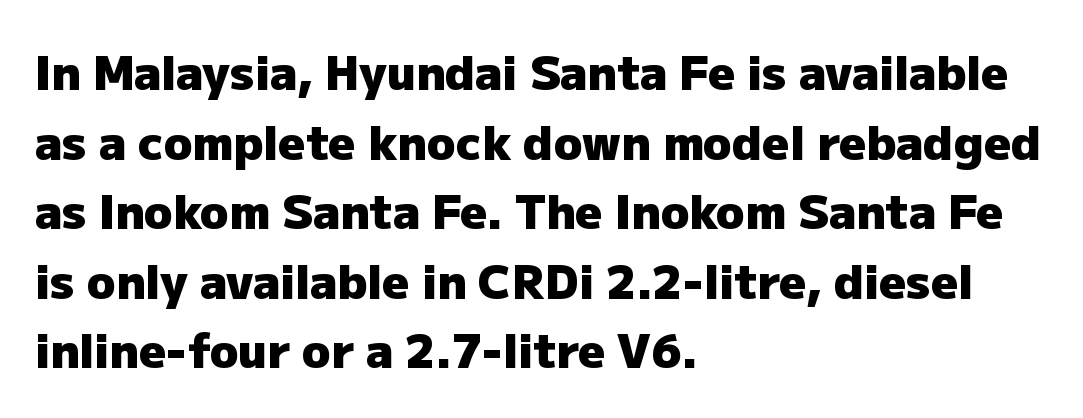
Q: Is the text bold? A: Yes.
Q: Is the text italic (slanted)? A: No, it is upright.
Q: Is the typeface a serif or a sans-serif typeface? A: Sans-serif.
Q: Is the text underlined? A: No.
Q: How is the paragraph aligned? A: Left-aligned.
Q: Is the spacing between letters normal or unusually wide? A: Normal.
Q: Is the spacing between lines tight, normal or loose? A: Normal.
Q: Width (condensed, normal, or wide)? A: Normal.
Q: Stroke contrast? A: Low.
Q: x-height? A: Medium.
Q: Monospaced? A: No.
